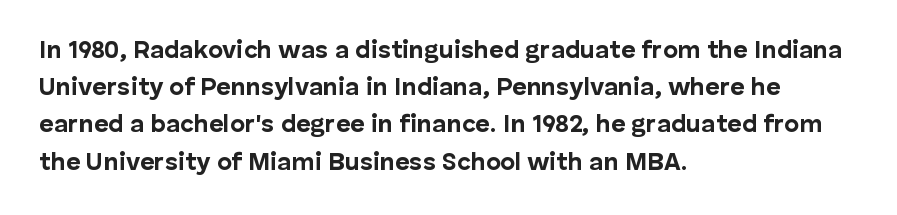
Italic: no, the glyphs are upright roman. Weight: bold. A typesetter would call this zero additional tracking. Does the copy run flush right? No — it runs flush left. In terms of leading, this rendering sits right in the middle. Quick note: underline off.
